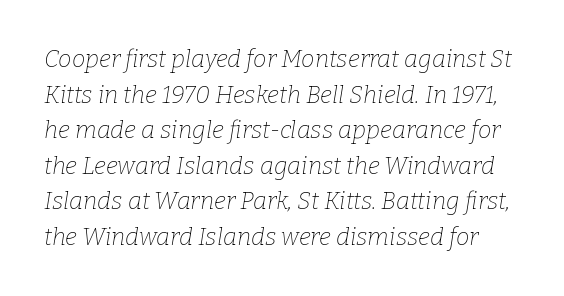
{"italic": "yes", "lean": "right", "slant_degrees": 9, "bold": "no", "underline": "no", "line_spacing": "normal", "line_spacing_ratio": 1.48, "letter_spacing": "normal", "letter_spacing_em": 0.0, "glyph_px": 24}
